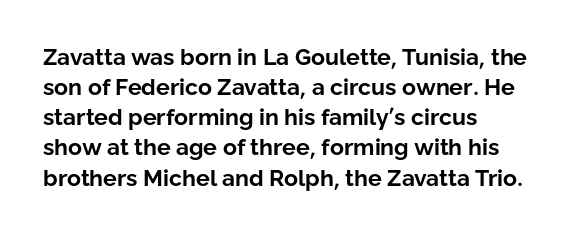
Does extra space separate the letters? No, they use regular spacing. The passage is arranged the way most books set body copy — flush left. Successive baselines arrive at the customary interval. Posture: upright roman. Is the type bold? Yes — the strokes are clearly thick and heavy.
